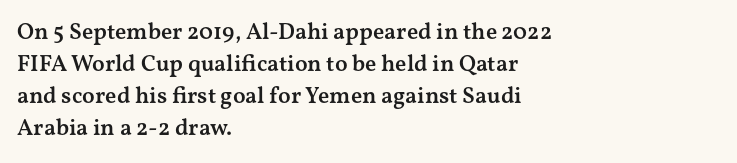
Compared with an ordinary text face, these strokes are moderately heavier — a semibold. Unlike italic type, these characters show no tilt at all. The leading is moderate, giving the passage an even texture. No extra tracking has been applied to these lines.
